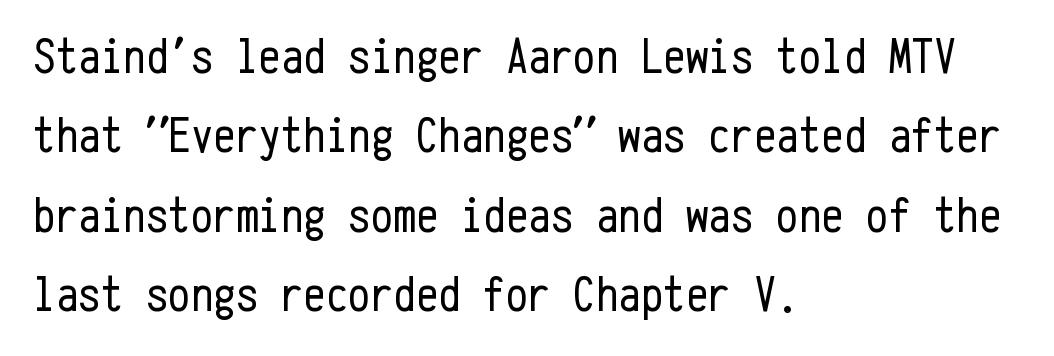
{"serif": "no", "italic": "no", "bold": "no", "weight": "regular", "width": "condensed", "stroke_contrast": "low", "x_height": "medium", "monospaced": "yes", "underline": "no", "align": "left", "line_spacing": "normal", "line_spacing_ratio": 1.59, "letter_spacing": "normal", "letter_spacing_em": 0.0, "glyph_px": 50}
